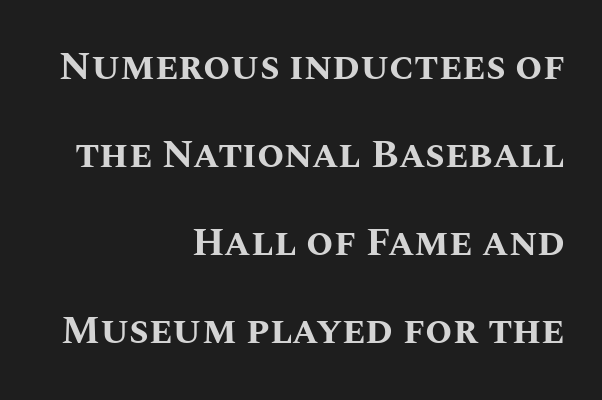
Q: Is the text bold? A: Yes.
Q: Is the text italic (slanted)? A: No, it is upright.
Q: Is the text underlined? A: No.
Q: How is the paragraph aligned? A: Right-aligned.
Q: Is the spacing between letters normal or unusually wide? A: Normal.
Q: Is the spacing between lines tight, normal or loose? A: Loose.
Q: Width (condensed, normal, or wide)? A: Normal.
Q: Stroke contrast? A: Medium.
Q: x-height? A: Large.
Q: Monospaced? A: No.
